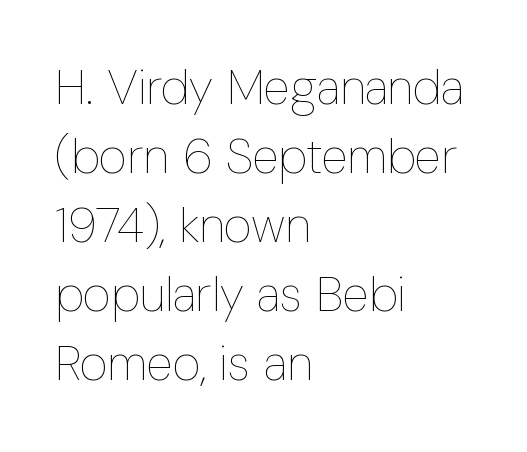
The foot of each line stays bare and open. Proportional: the letters do not fall into vertical columns. Unlike italic type, these characters show no tilt at all. The letters look calm and open, with moderate or lighter stems. The type is set solid horizontally, with unmodified tracking.
